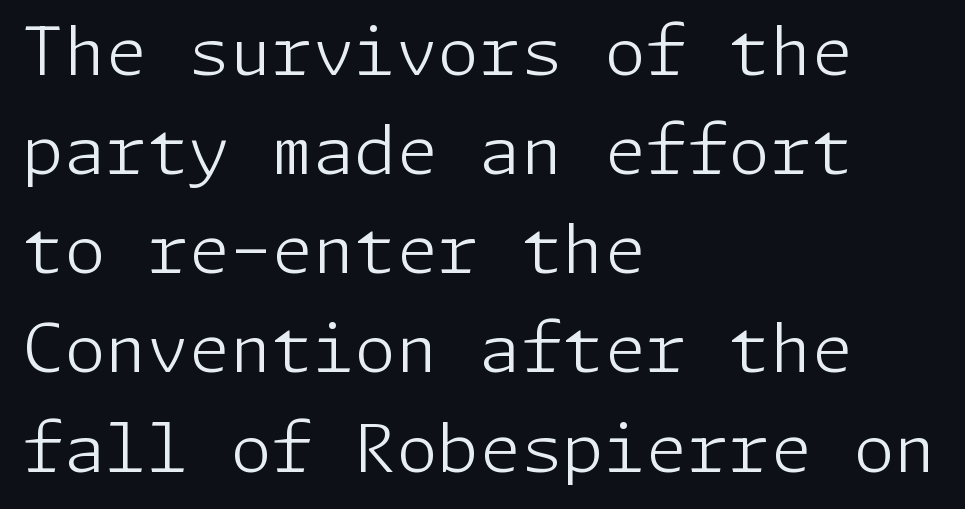
These glyphs show unthickened strokes, regular width or finer. The passage shown stacks its lines at a standard gap. The compositor pushed each line to the left boundary. The rendering shows plain stroke endings on the letterforms — a sans-serif design. Default kerning and tracking; the words read as compact shapes.
